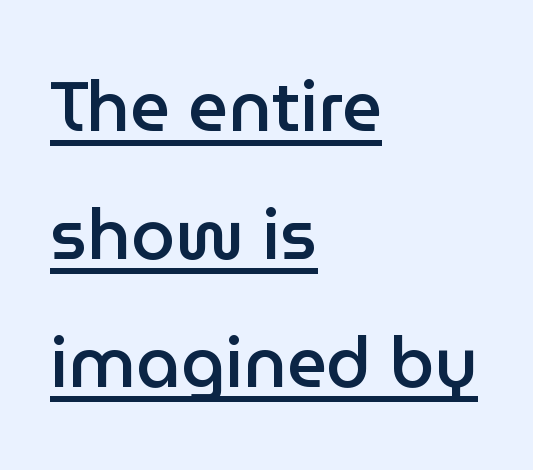
The image shows 70 px semibold sans-serif type, upright; set left-aligned, line spacing 1.83x, normal letter spacing, underlined; low stroke contrast and a medium x-height.
